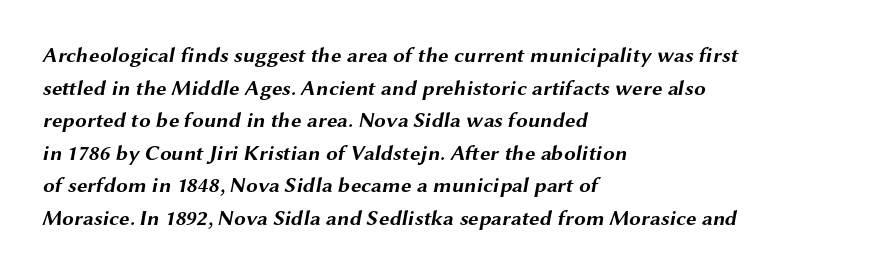
The image shows 21 px bold type; set left-aligned, normal line spacing (1.55x), normal letter spacing, not underlined.
